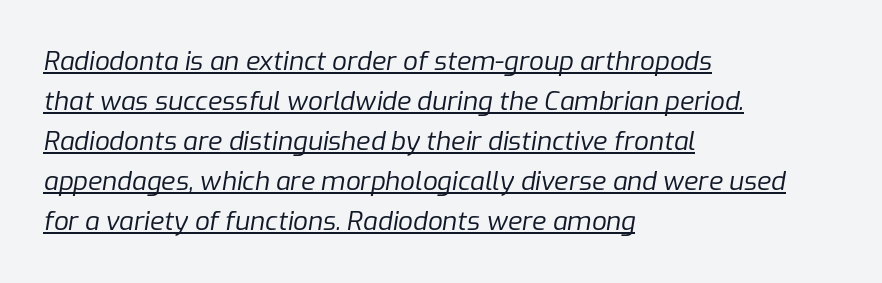
{"italic": "yes", "lean": "right", "slant_degrees": 9, "bold": "no", "underline": "yes", "align": "left", "line_spacing": "normal", "line_spacing_ratio": 1.54, "letter_spacing": "normal", "letter_spacing_em": 0.0, "glyph_px": 26}
